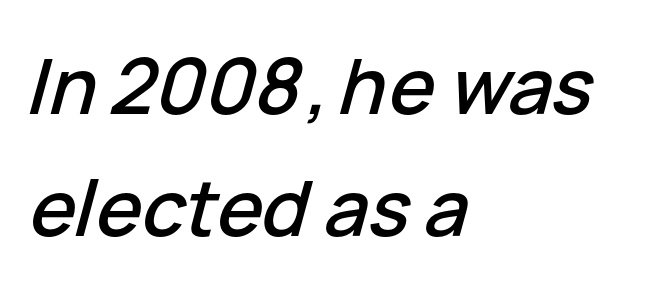
Q: Is the text italic (slanted)? A: Yes, it leans right by about 15 degrees.
Q: Is the text underlined? A: No.
Q: How is the paragraph aligned? A: Left-aligned.
Q: Is the spacing between letters normal or unusually wide? A: Normal.
Q: Is the spacing between lines tight, normal or loose? A: Normal.
Q: Width (condensed, normal, or wide)? A: Normal.
Q: Stroke contrast? A: Low.
Q: x-height? A: Medium.
Q: Monospaced? A: No.
